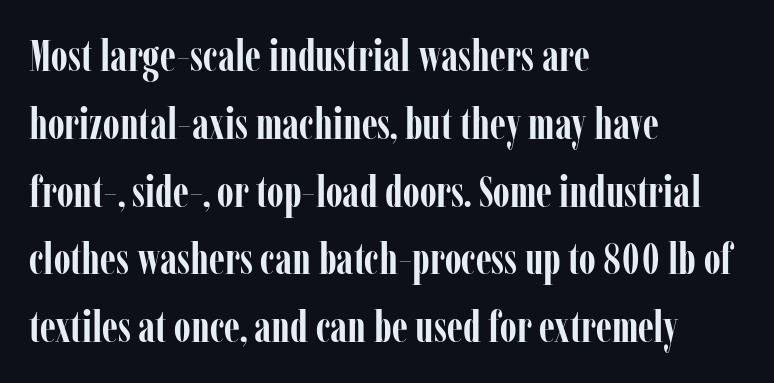
Characters remain perfectly vertical along every line. If you drew a ruler down the left edge, every line would touch it. This block has exactly the height ordinary leading produces. Look at the bottom of the vertical strokes: they flare into serifs here. The rendering uses natural spacing where letterforms have individual widths. The space beneath each line is pristine and unruled.
